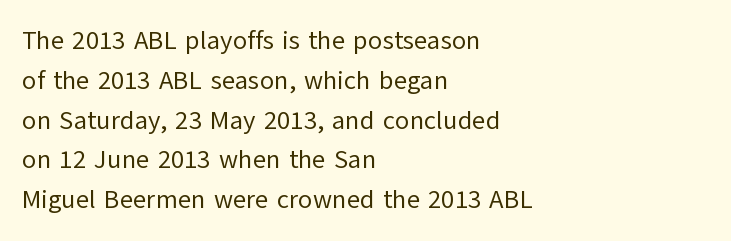
The image shows 26 px text type, upright; set left-aligned, normal line spacing (1.53x), normal letter spacing, not underlined.
